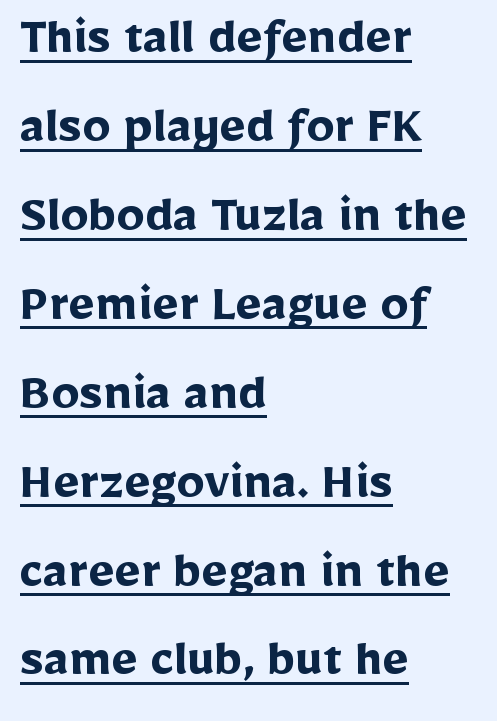
Nope, not italic — everything's standing straight. Are there feet on the stems? There aren't — it's a sans. This sample has the flowing, uneven cadence of proportional lettering. The setting favours the left margin, as ordinary paragraphs usually do. The line-height multiplier appears to be the usual default.
